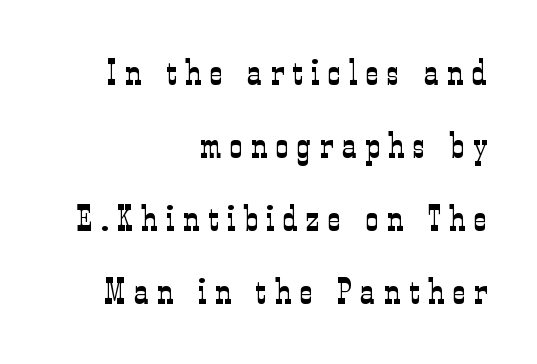
The image shows 36 px light, condensed serif type, upright; set right-aligned, loose line spacing (2.03x), unusually wide letter spacing (+0.24 em), not underlined; low stroke contrast and a medium x-height.
